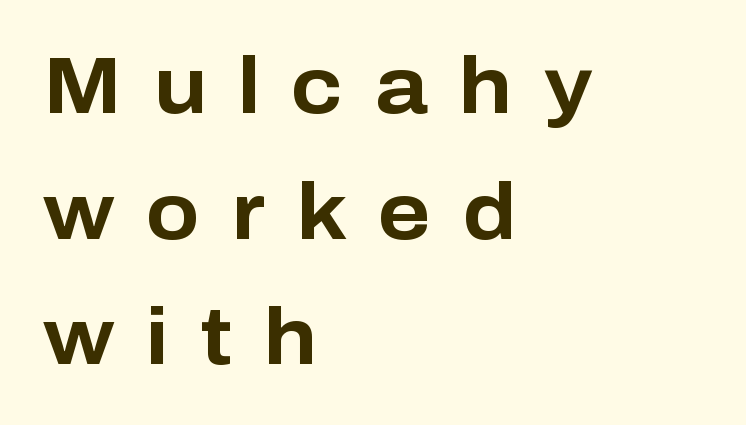
The image shows 79 px bold sans-serif type, upright; set left-aligned, normal line spacing (1.59x), unusually wide letter spacing (+0.4 em), not underlined; low stroke contrast and a medium x-height.
